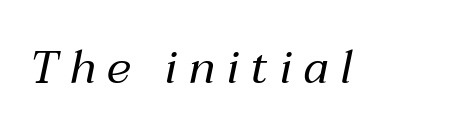
{"italic": "yes", "lean": "right", "slant_degrees": 12, "bold": "no", "weight": "regular", "width": "normal", "stroke_contrast": "medium", "x_height": "medium", "monospaced": "no", "underline": "no", "letter_spacing": "wide", "letter_spacing_em": 0.24, "glyph_px": 46}
